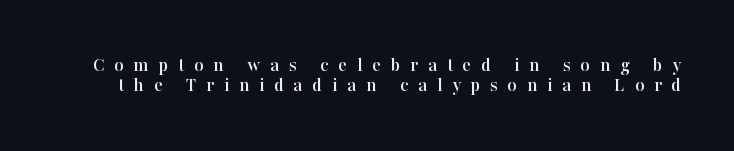
{"italic": "no", "underline": "no", "line_spacing": "tight", "line_spacing_ratio": 0.99, "letter_spacing": "wide", "letter_spacing_em": 0.49, "glyph_px": 20}
